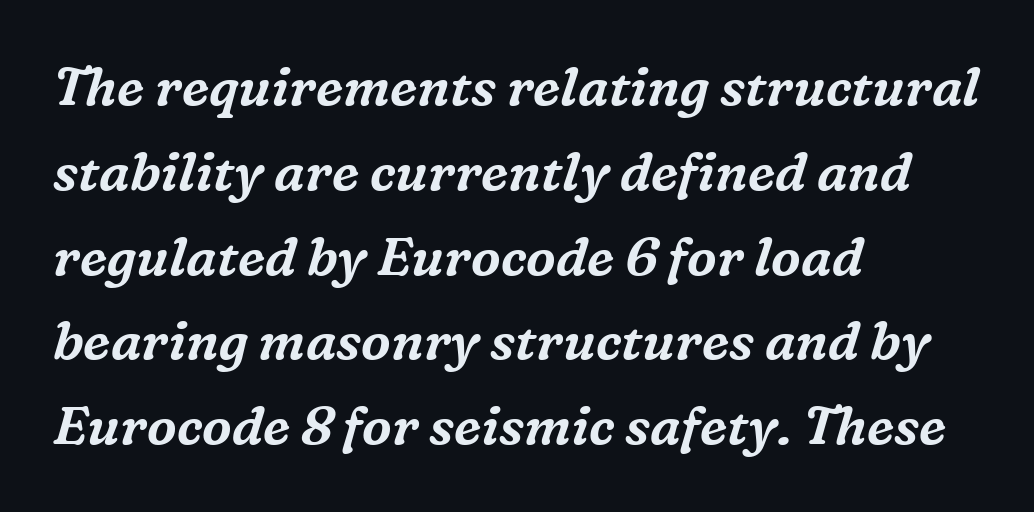
The strip under each line holds only bare page. These lines stack with their left ends in a neat column. Proportional: the letters do not fall into vertical columns. These lines are composed in type with serifs. Italic? Definitely — the glyphs are oblique. Caption: standard tracking, unaltered.
